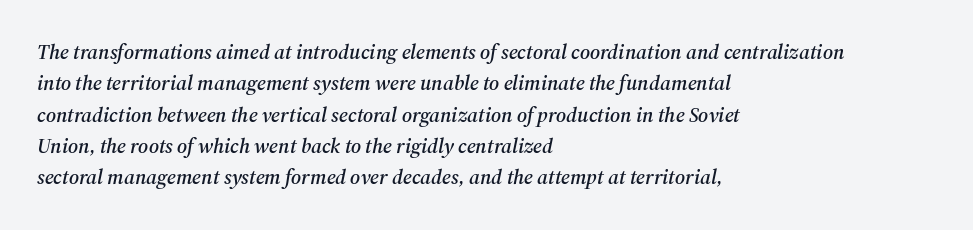
The image shows 21 px text type, italic (leaning right); set left-aligned, normal line spacing (1.49x), normal letter spacing, not underlined.
